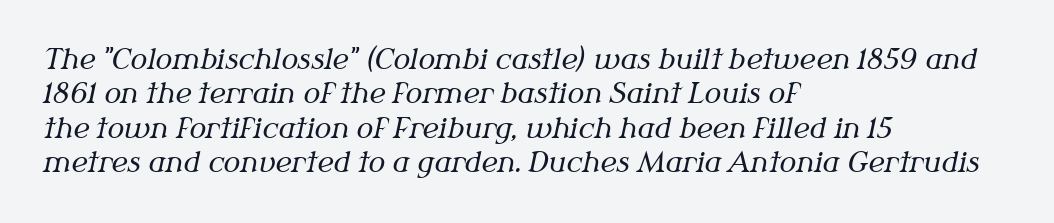
The image shows 28 px regular-weight serif type, italic (leaning right); set left-aligned, line spacing 1.23x, normal letter spacing, not underlined; medium stroke contrast and a medium x-height.
